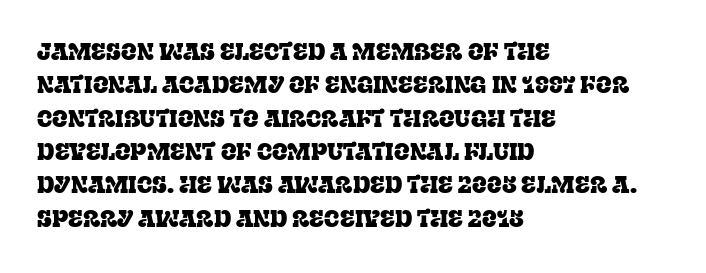
Q: Is the text italic (slanted)? A: No, it is upright.
Q: Is the text underlined? A: No.
Q: How is the paragraph aligned? A: Left-aligned.
Q: Is the spacing between letters normal or unusually wide? A: Normal.
Q: Is the spacing between lines tight, normal or loose? A: Normal.
